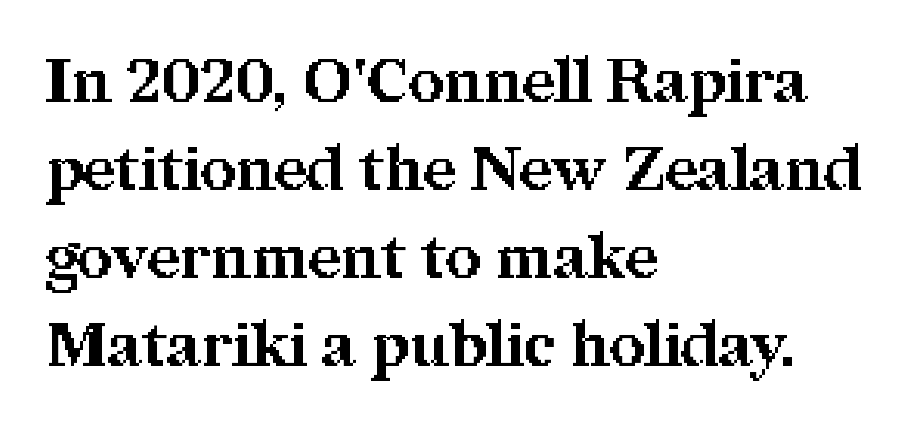
Q: Is the text bold? A: Yes.
Q: Is the text italic (slanted)? A: No, it is upright.
Q: Is the typeface a serif or a sans-serif typeface? A: Serif.
Q: Is the text underlined? A: No.
Q: How is the paragraph aligned? A: Left-aligned.
Q: Is the spacing between letters normal or unusually wide? A: Normal.
Q: Is the spacing between lines tight, normal or loose? A: Normal.
Q: Width (condensed, normal, or wide)? A: Normal.
Q: Stroke contrast? A: Medium.
Q: x-height? A: Medium.
Q: Monospaced? A: No.
